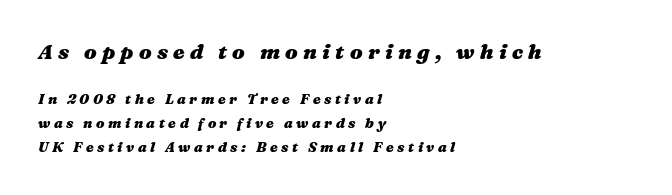
{"italic": "yes", "lean": "right", "slant_degrees": 16, "bold": "yes", "underline": "no", "align": "left", "line_spacing": "normal", "line_spacing_ratio": 1.7, "letter_spacing": "wide", "letter_spacing_em": 0.25, "larger_block": "first", "size_ratio": 1.5, "glyph_px": 21}
